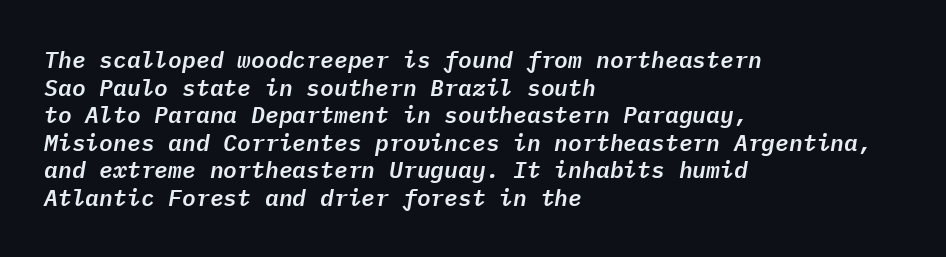
Alignment: flush left. Would a proofreader flag this as italicized? Yes. Does extra space separate the letters? No, they use regular spacing. The space beneath each line is pristine and unruled.
